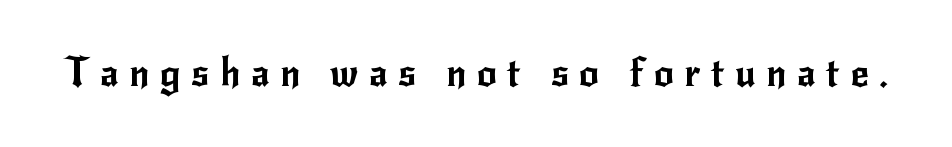
{"serif": "no", "italic": "no", "width": "normal", "stroke_contrast": "low", "x_height": "small", "monospaced": "no", "underline": "no", "letter_spacing": "wide", "letter_spacing_em": 0.27, "glyph_px": 39}
